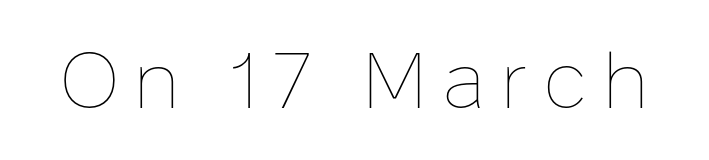
Q: Is the text bold? A: No.
Q: Is the text italic (slanted)? A: No, it is upright.
Q: Is the text underlined? A: No.
Q: Width (condensed, normal, or wide)? A: Normal.
Q: Stroke contrast? A: Low.
Q: x-height? A: Medium.
Q: Monospaced? A: No.
